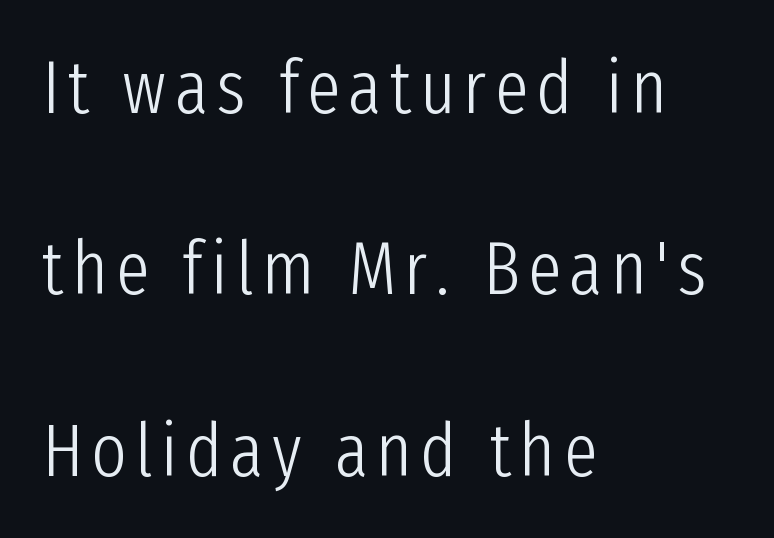
Q: Is the text bold? A: No.
Q: Is the text italic (slanted)? A: No, it is upright.
Q: Is the typeface a serif or a sans-serif typeface? A: Sans-serif.
Q: Is the text underlined? A: No.
Q: How is the paragraph aligned? A: Left-aligned.
Q: Is the spacing between lines tight, normal or loose? A: Loose.
Q: Width (condensed, normal, or wide)? A: Condensed.
Q: Stroke contrast? A: Low.
Q: x-height? A: Medium.
Q: Monospaced? A: No.
